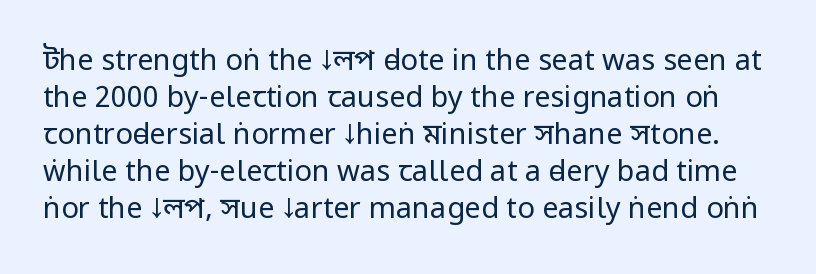
Q: Is the text bold? A: No.
Q: Is the text italic (slanted)? A: No, it is upright.
Q: Is the typeface a serif or a sans-serif typeface? A: Sans-serif.
Q: Is the text underlined? A: No.
Q: Is the spacing between letters normal or unusually wide? A: Normal.
Q: Is the spacing between lines tight, normal or loose? A: Normal.
Q: Width (condensed, normal, or wide)? A: Condensed.
Q: Stroke contrast? A: Low.
Q: x-height? A: Large.
Q: Monospaced? A: No.
